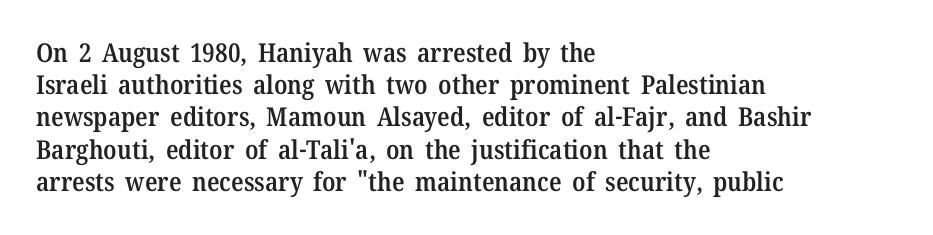
Q: Is the text bold? A: Semi-bold.
Q: Is the text italic (slanted)? A: No, it is upright.
Q: Is the text underlined? A: No.
Q: How is the paragraph aligned? A: Left-aligned.
Q: Is the spacing between letters normal or unusually wide? A: Normal.
